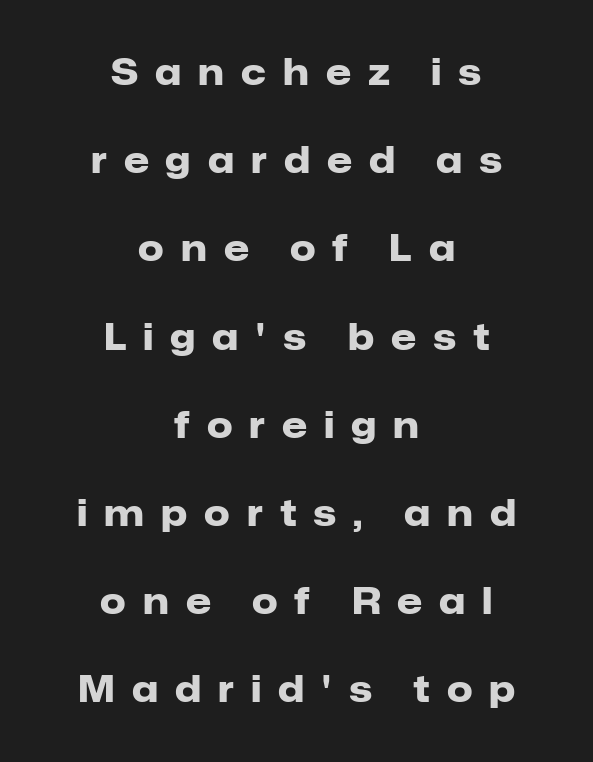
The image shows 36 px heavy sans-serif type, upright; set centered, loose line spacing (2.45x), unusually wide letter spacing (+0.47 em), not underlined; low stroke contrast and a medium x-height.
